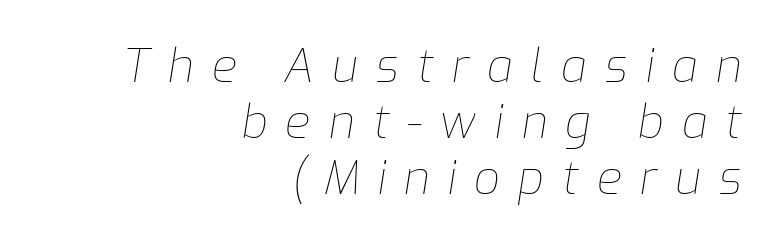
Q: Is the text bold? A: No.
Q: Is the text italic (slanted)? A: Yes, it leans right by about 9 degrees.
Q: Is the text underlined? A: No.
Q: How is the paragraph aligned? A: Right-aligned.
Q: Is the spacing between letters normal or unusually wide? A: Unusually wide.
Q: Width (condensed, normal, or wide)? A: Normal.
Q: Stroke contrast? A: Low.
Q: x-height? A: Medium.
Q: Monospaced? A: No.
